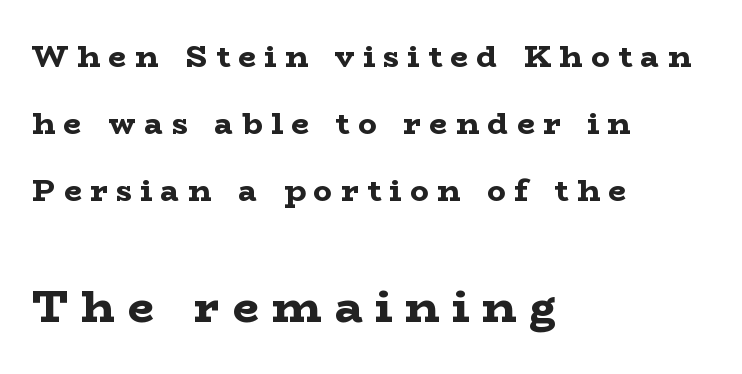
The image shows 46 px bold, wide serif type, upright; set left-aligned, loose line spacing (2.16x), unusually wide letter spacing (+0.28 em), not underlined; the second (bottom) block is 1.48x larger; low stroke contrast and a medium x-height.
